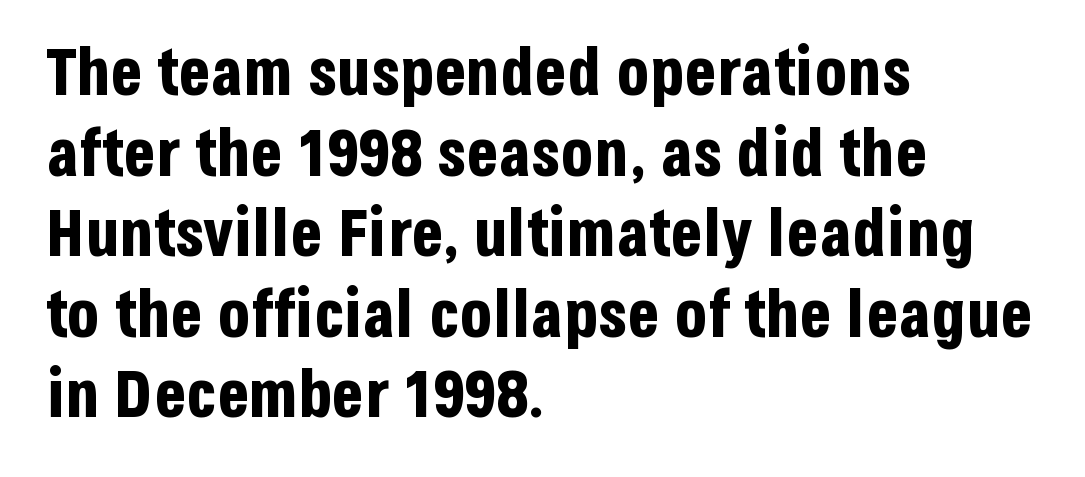
The image shows 66 px bold, condensed sans-serif type, upright; set left-aligned, line spacing 1.22x, normal letter spacing, not underlined; low stroke contrast and a large x-height.
